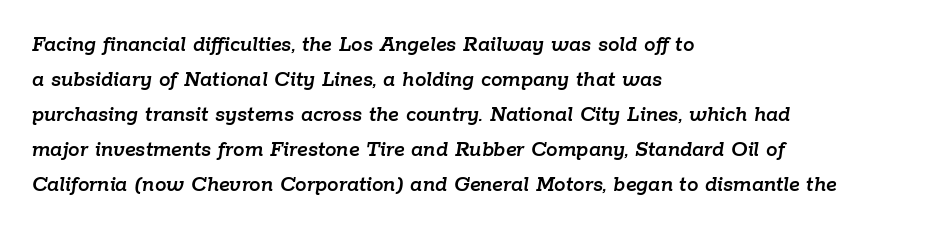
Q: Is the text italic (slanted)? A: Yes, it leans right by about 9 degrees.
Q: Is the text underlined? A: No.
Q: How is the paragraph aligned? A: Left-aligned.
Q: Is the spacing between letters normal or unusually wide? A: Normal.
Q: Is the spacing between lines tight, normal or loose? A: Normal.
